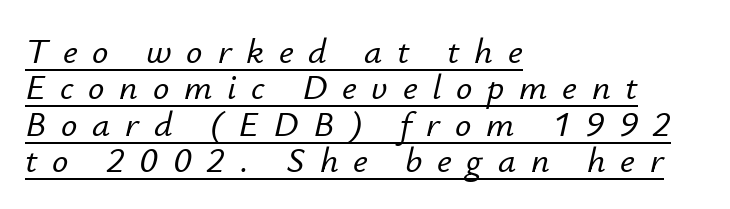
The image shows 36 px text type, italic (leaning right); set left-aligned, tight line spacing (1.01x), unusually wide letter spacing (+0.41 em), underlined; low stroke contrast and a small x-height.
